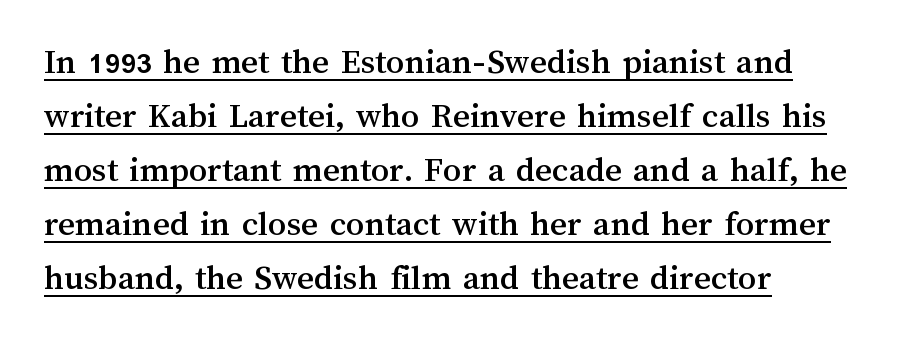
Characters follow at the spacing the type designer built in. Line starts are locked; line ends wander. Upright lettering throughout. This sample carries an underscore along the baseline area. The face used here is proportionally spaced, like ordinary book or web type. Rows of type keep a routine distance in the vertical direction.
